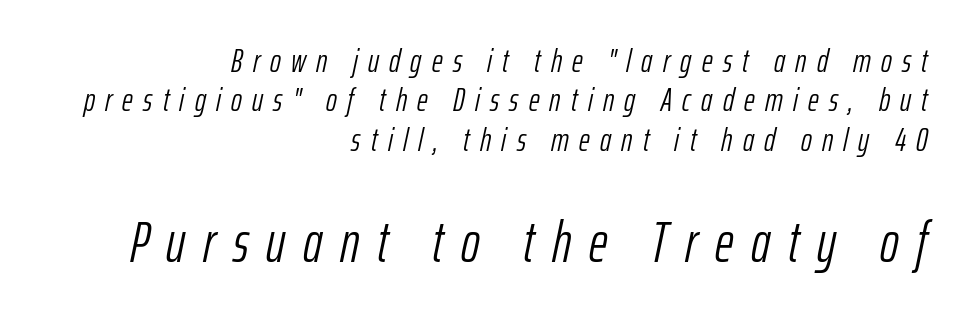
The image shows 57 px light, condensed type, italic (leaning right); set right-aligned, line spacing 1.19x, unusually wide letter spacing (+0.31 em), not underlined; the second (bottom) block is 1.73x larger; low stroke contrast and a medium x-height.
